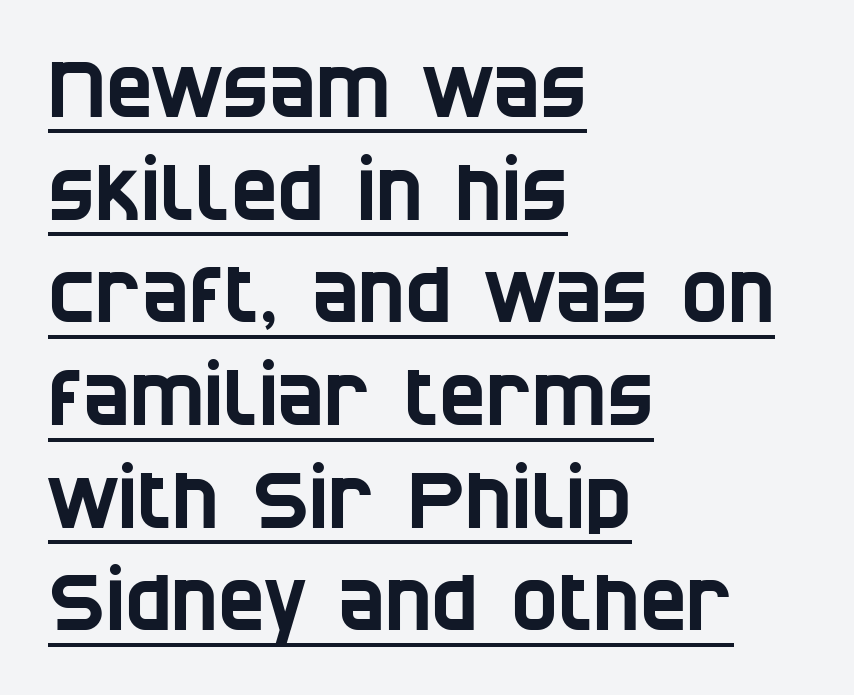
Baseline-to-baseline distance is the conventional proportion of letter height. You could call the tracking neutral — neither tight nor loose. Quick note: underline on. Line beginnings align vertically; line endings do not. Does the type have serifs? No, each stem ends abruptly. Looks like regular typesetting: each glyph gets only the width it needs.
